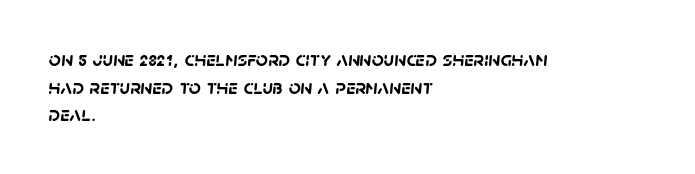
The image shows 21 px bold type; set left-aligned, normal line spacing (1.31x), normal letter spacing, not underlined.
